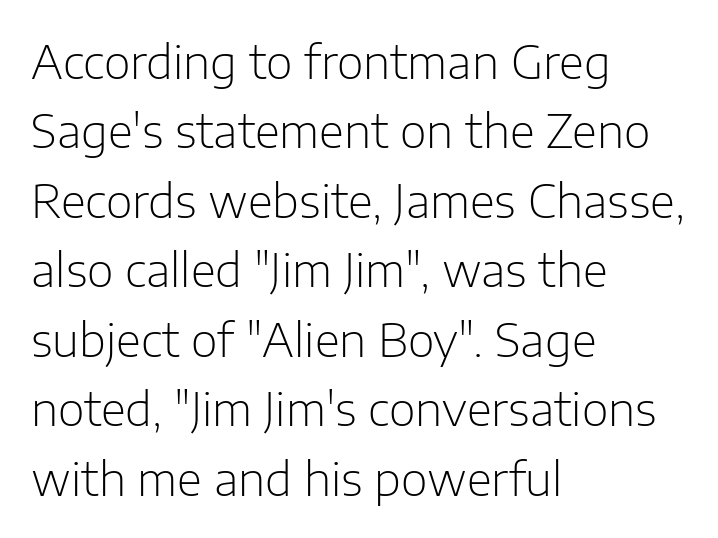
The image shows 46 px light sans-serif type, upright; set left-aligned, normal line spacing (1.51x), normal letter spacing, not underlined; low stroke contrast and a medium x-height.
